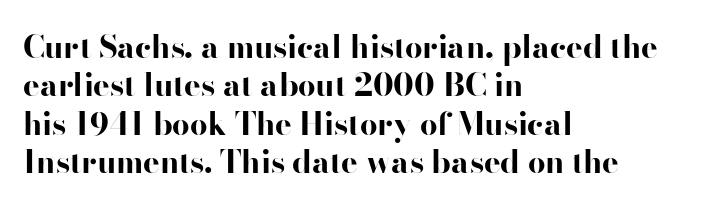
{"serif": "no", "italic": "no", "bold": "yes", "weight": "bold", "width": "wide", "stroke_contrast": "high", "x_height": "small", "monospaced": "no", "underline": "no", "align": "left", "line_spacing_ratio": 1.24, "letter_spacing": "normal", "letter_spacing_em": 0.0, "glyph_px": 31}
